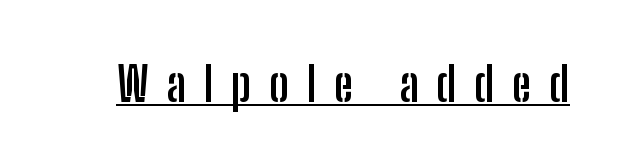
Proportional: the letters do not fall into vertical columns. Does the type have serifs? No, each stem ends abruptly. Students, observe the line beneath the letters — that is underlining. Do the letters lean? They stand straight.
